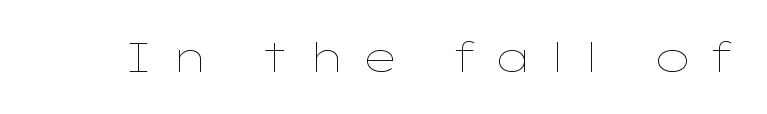
Vertical stems look standard width or narrower in stroke. Check the space under the baseline: it is left empty. Here the designer chose a conventional face with non-uniform glyph widths. Designer's note — italics off, roman on. The letters are spread apart with noticeably loose tracking.
